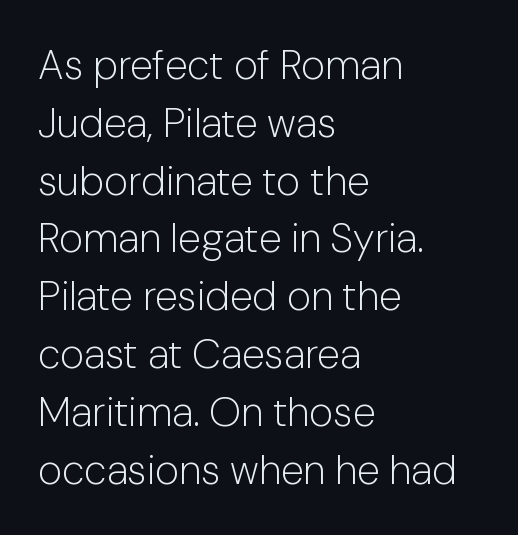
Q: Is the text bold? A: No.
Q: Is the text italic (slanted)? A: No, it is upright.
Q: Is the typeface a serif or a sans-serif typeface? A: Sans-serif.
Q: Is the text underlined? A: No.
Q: How is the paragraph aligned? A: Left-aligned.
Q: Is the spacing between letters normal or unusually wide? A: Normal.
Q: Is the spacing between lines tight, normal or loose? A: Normal.
Q: Width (condensed, normal, or wide)? A: Normal.
Q: Stroke contrast? A: Low.
Q: x-height? A: Medium.
Q: Monospaced? A: No.
